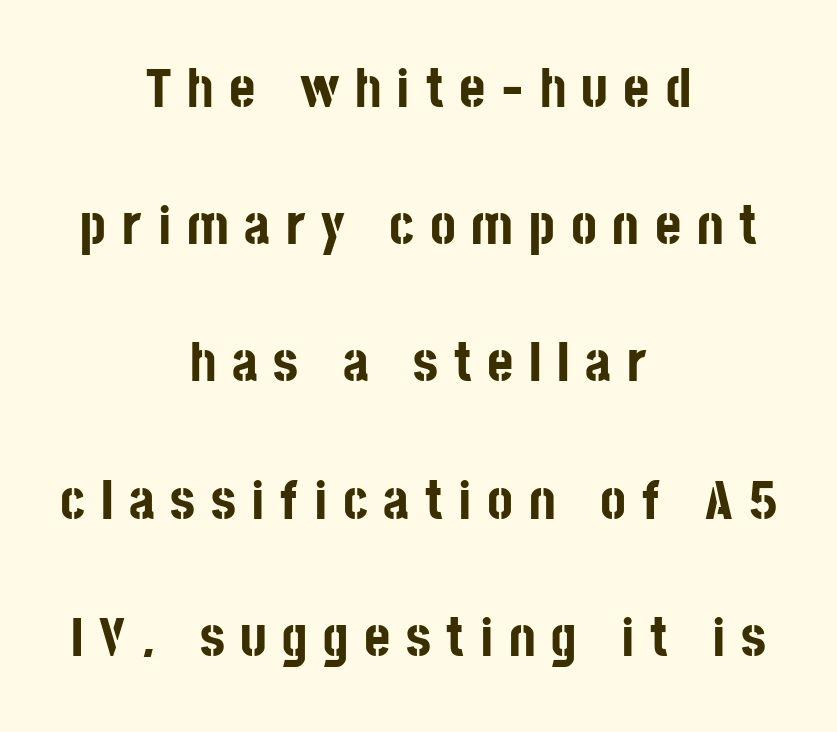
{"serif": "no", "italic": "no", "bold": "yes", "weight": "bold", "width": "condensed", "stroke_contrast": "low", "x_height": "large", "monospaced": "no", "underline": "no", "align": "center", "line_spacing": "loose", "line_spacing_ratio": 2.45, "letter_spacing": "wide", "letter_spacing_em": 0.28, "glyph_px": 56}
